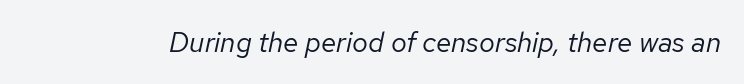
Q: Is the text bold? A: No.
Q: Is the text italic (slanted)? A: Yes, it leans right by about 12 degrees.
Q: Is the text underlined? A: No.
Q: Is the spacing between letters normal or unusually wide? A: Normal.
Q: Width (condensed, normal, or wide)? A: Normal.
Q: Stroke contrast? A: Low.
Q: x-height? A: Medium.
Q: Monospaced? A: No.
